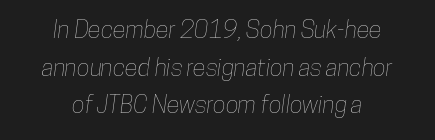
Q: Is the text underlined? A: No.
Q: How is the paragraph aligned? A: Centered.
Q: Is the spacing between letters normal or unusually wide? A: Normal.
Q: Is the spacing between lines tight, normal or loose? A: Normal.
